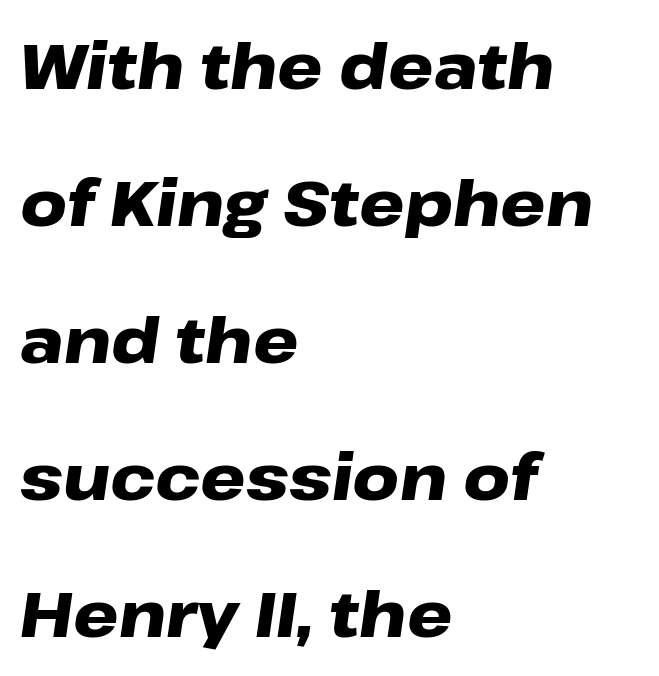
Q: Is the text bold? A: Yes.
Q: Is the text italic (slanted)? A: Yes, it leans right by about 8 degrees.
Q: Is the text underlined? A: No.
Q: How is the paragraph aligned? A: Left-aligned.
Q: Is the spacing between letters normal or unusually wide? A: Normal.
Q: Is the spacing between lines tight, normal or loose? A: Loose.
Q: Width (condensed, normal, or wide)? A: Wide.
Q: Stroke contrast? A: Low.
Q: x-height? A: Medium.
Q: Monospaced? A: No.
